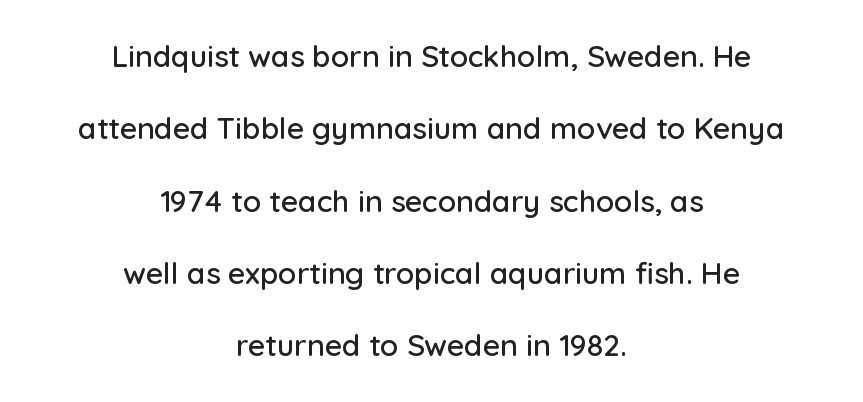
Ascenders rise straight up at ninety degrees. Does extra space separate the letters? No, they use regular spacing. Character widths vary here, with narrow letters taking less room than wide ones. The rendering positions every line midway between the sides. Does the leading feel generous? Absolutely, it's lavish.
